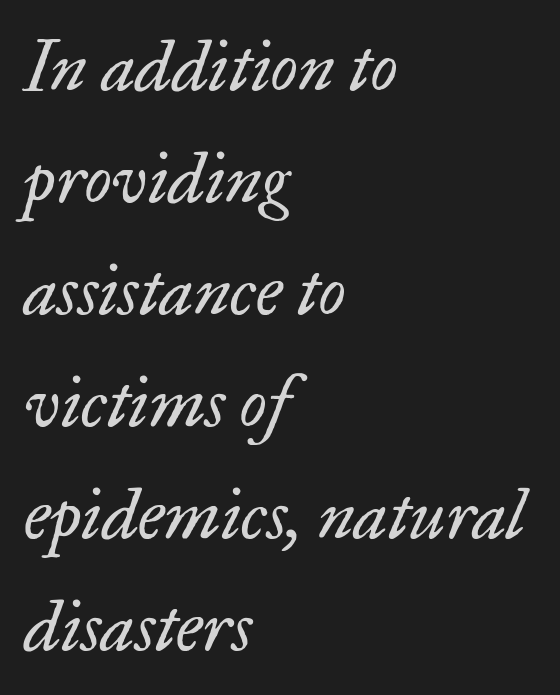
Stem width sits at or under what a default text font uses. The whole block is typeset with a tilt. One glance says typical: line gaps are just what's usual. Each letter keeps its own natural width here, so spacing adapts to shape. The lines are quadded left.
